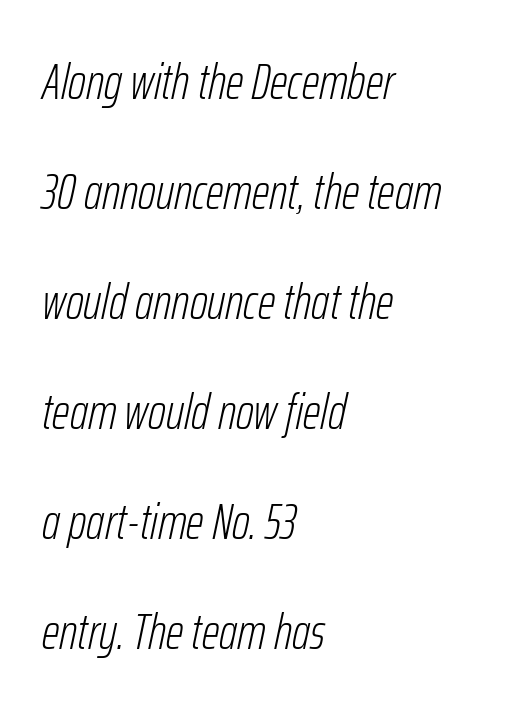
{"italic": "yes", "lean": "right", "slant_degrees": 12, "bold": "no", "weight": "light", "width": "condensed", "stroke_contrast": "low", "x_height": "medium", "monospaced": "no", "underline": "no", "align": "left", "line_spacing": "loose", "line_spacing_ratio": 2.2, "letter_spacing": "normal", "letter_spacing_em": 0.0, "glyph_px": 50}
